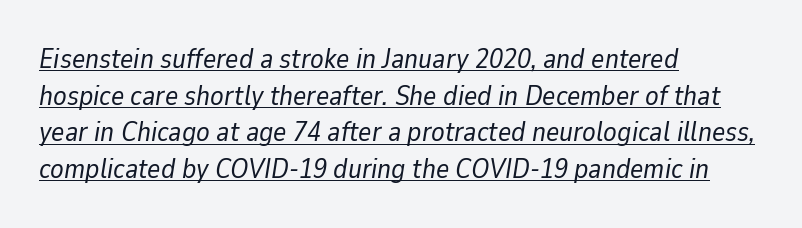
The axis of the letterforms is tilted away from vertical. These lines sit exactly where default settings would place them. You can see a thin bar hugging the bottom of the glyphs. The paragraph shown leans on its left margin. You could not count columns in this text — the font is proportionally spaced.
